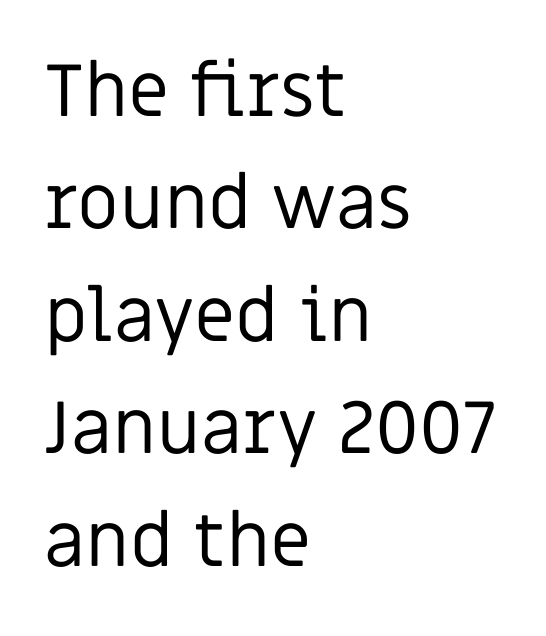
Does the lettering tilt? It doesn't — this is upright. The lines sit at an ordinary, default distance from one another. The face used here is proportionally spaced, like ordinary book or web type. These lines keep a tight, regular rhythm from letter to letter. The font sits on the lighter half of the weight spectrum, regular included.
